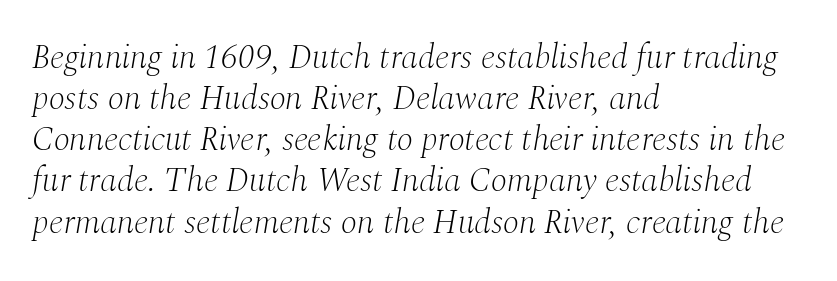
Yep, those are serifs on the letters. Type without underlining. Stem width sits at or under what a default text font uses. The horizontal fit of the characters is conventional and even. All the whitespace from short lines collects on the right.
